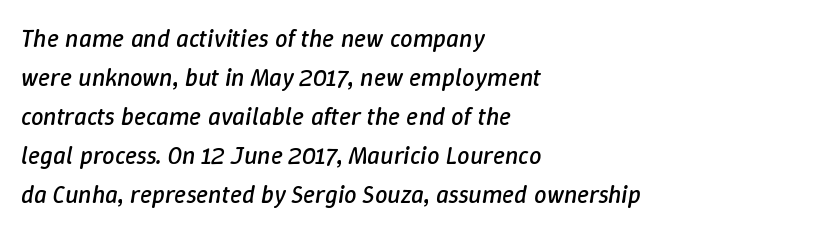
{"italic": "yes", "lean": "right", "slant_degrees": 9, "bold": "no", "underline": "no", "align": "left", "line_spacing": "normal", "line_spacing_ratio": 1.56, "letter_spacing": "normal", "letter_spacing_em": 0.0, "glyph_px": 25}
